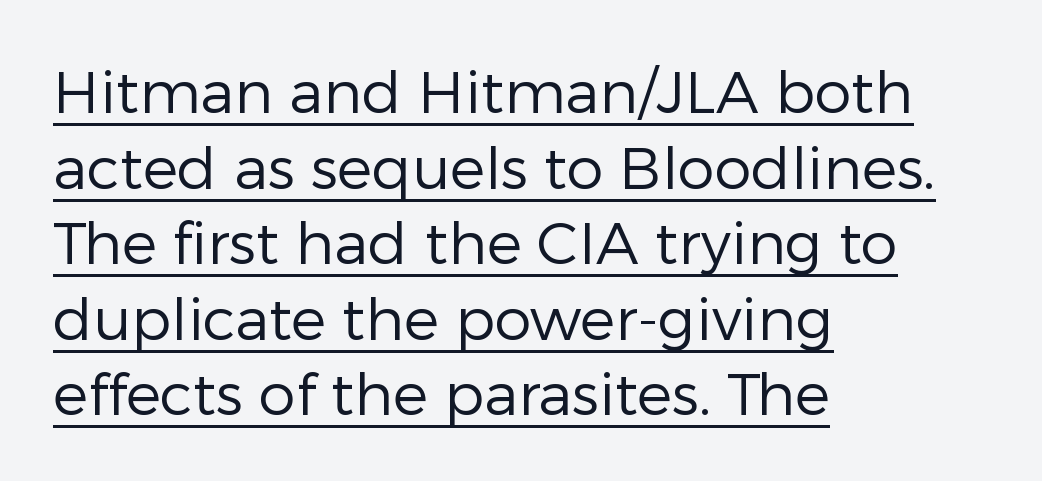
Layout note: lines flush left. These lines are rendered in a variable-pitch font. Observe the ordinary spacing: letters are neighbours, not strangers. Rendered with straight, roman letterforms.
